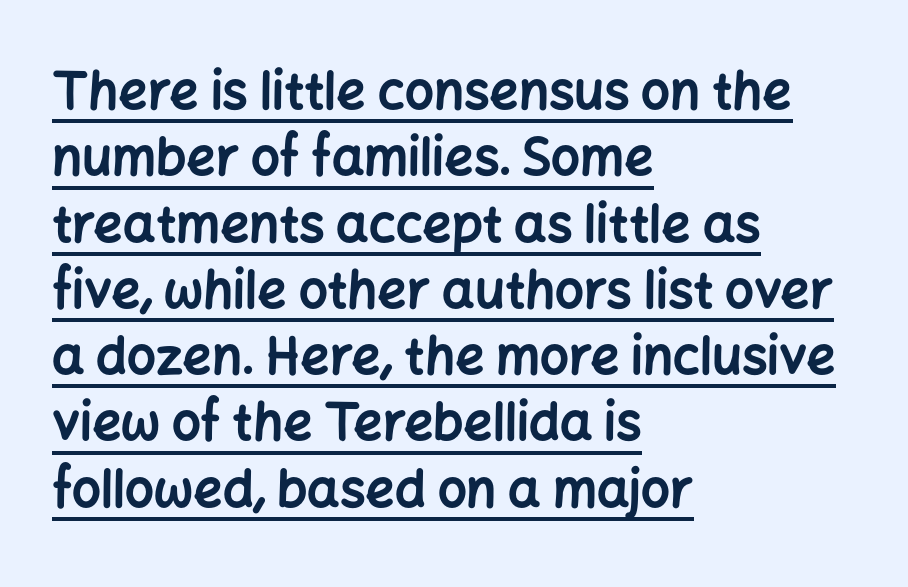
The image shows 51 px bold sans-serif type, upright; set left-aligned, normal line spacing (1.3x), normal letter spacing, underlined; low stroke contrast and a medium x-height.
